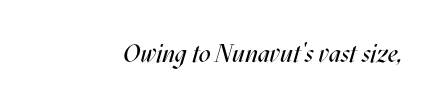
This rendering features lettering with no underline. In terms of letterspacing, this is plain default setting. It's the slanting kind of type. The strokes are not fattened; the text isn't bold.
